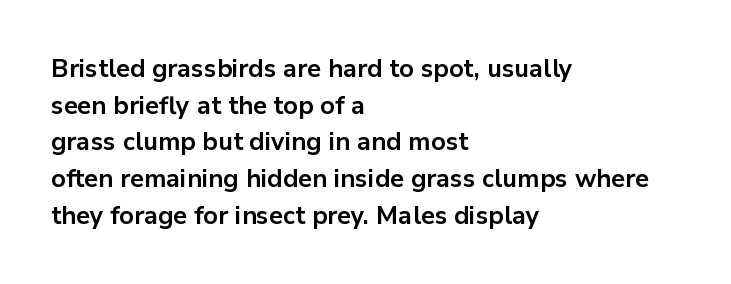
The image shows 25 px bold type, upright; set left-aligned, normal line spacing (1.47x), normal letter spacing, not underlined.
